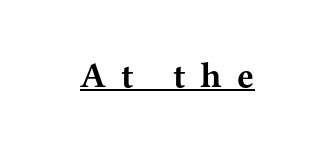
This is heavy type, rendered in bold. Is this a fixed-width face? No — the glyphs have proportional, varying widths. Style check: upright. A typesetter would call this heavily tracked-out type. Every word sits above its own underline.
